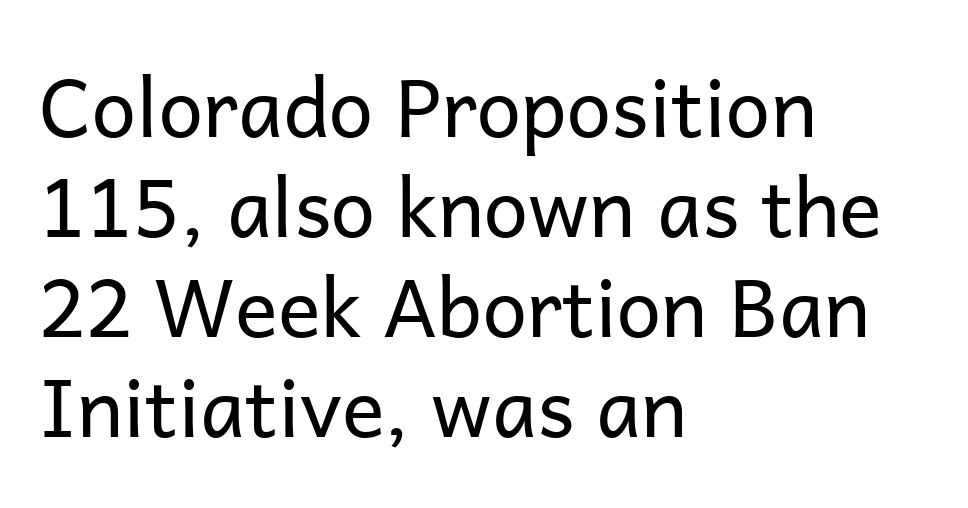
{"serif": "no", "italic": "no", "bold": "no", "weight": "regular", "width": "normal", "stroke_contrast": "low", "x_height": "medium", "monospaced": "no", "underline": "no", "align": "left", "line_spacing": "normal", "line_spacing_ratio": 1.25, "letter_spacing": "normal", "letter_spacing_em": 0.0, "glyph_px": 80}
